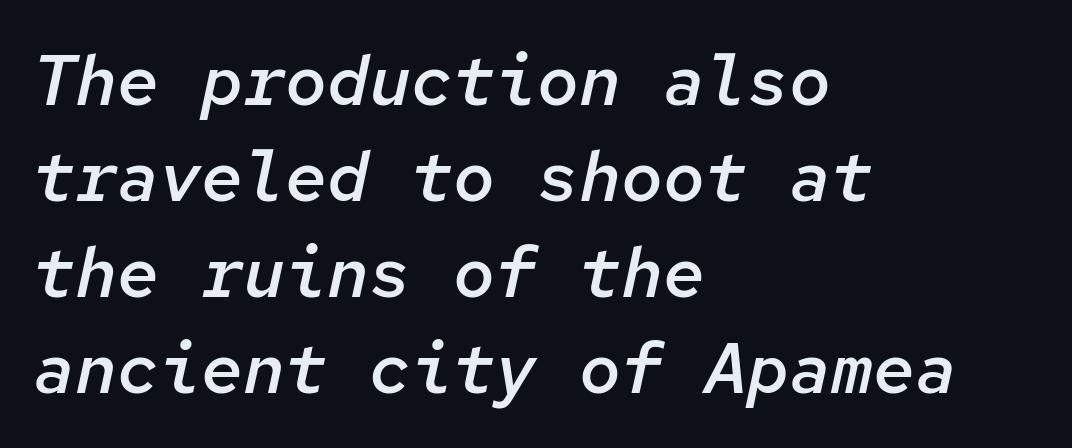
{"italic": "yes", "lean": "right", "slant_degrees": 12, "bold": "semi", "weight": "semibold", "width": "normal", "stroke_contrast": "low", "x_height": "medium", "monospaced": "yes", "underline": "no", "align": "left", "line_spacing": "normal", "line_spacing_ratio": 1.37, "letter_spacing": "normal", "letter_spacing_em": 0.0, "glyph_px": 70}
